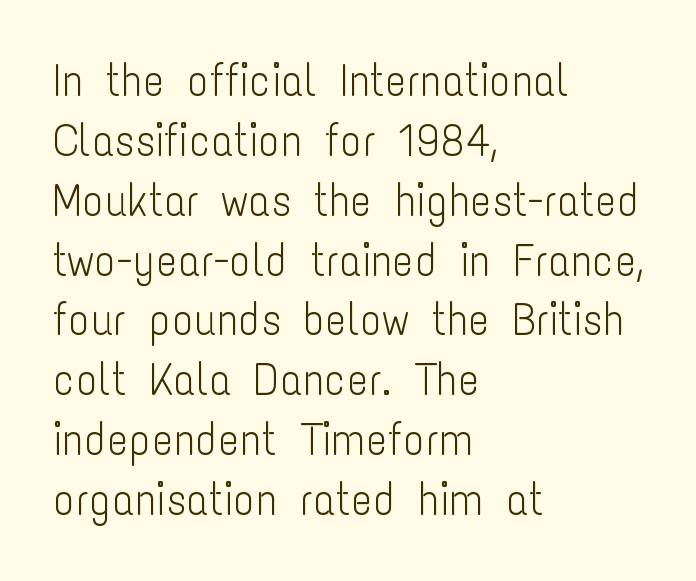
Q: Is the text bold? A: No.
Q: Is the text italic (slanted)? A: No, it is upright.
Q: Is the typeface a serif or a sans-serif typeface? A: Sans-serif.
Q: Is the text underlined? A: No.
Q: How is the paragraph aligned? A: Left-aligned.
Q: Is the spacing between letters normal or unusually wide? A: Normal.
Q: Is the spacing between lines tight, normal or loose? A: Normal.
Q: Width (condensed, normal, or wide)? A: Condensed.
Q: Stroke contrast? A: Low.
Q: x-height? A: Medium.
Q: Monospaced? A: No.
